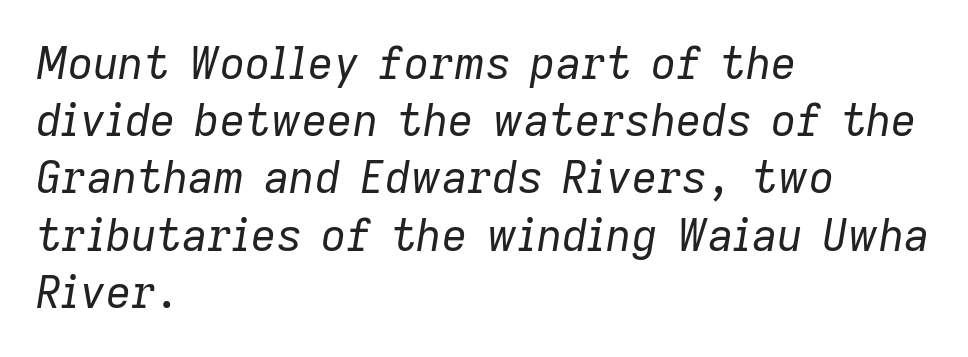
Words float on clear page, feet unadorned. A normal amount of white space separates one row of letters from the next. In terms of posture, this sample is oblique. Tracking here is standard; glyphs follow each other at the usual distance.
